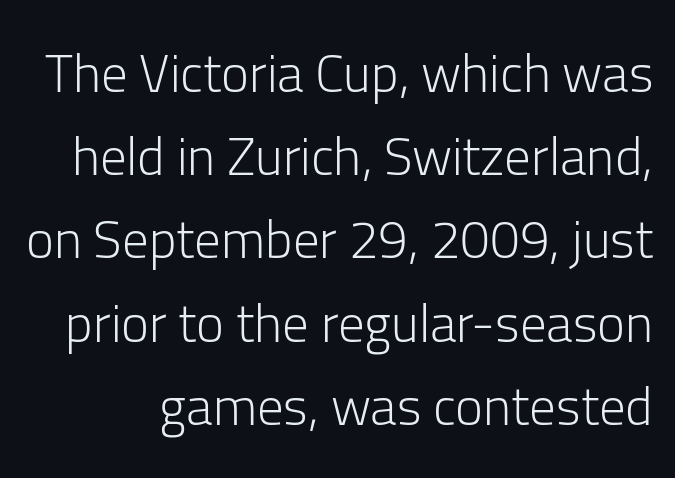
Q: Is the text bold? A: No.
Q: Is the text italic (slanted)? A: No, it is upright.
Q: Is the typeface a serif or a sans-serif typeface? A: Sans-serif.
Q: Is the text underlined? A: No.
Q: Is the spacing between letters normal or unusually wide? A: Normal.
Q: Is the spacing between lines tight, normal or loose? A: Normal.
Q: Width (condensed, normal, or wide)? A: Normal.
Q: Stroke contrast? A: Low.
Q: x-height? A: Medium.
Q: Monospaced? A: No.
